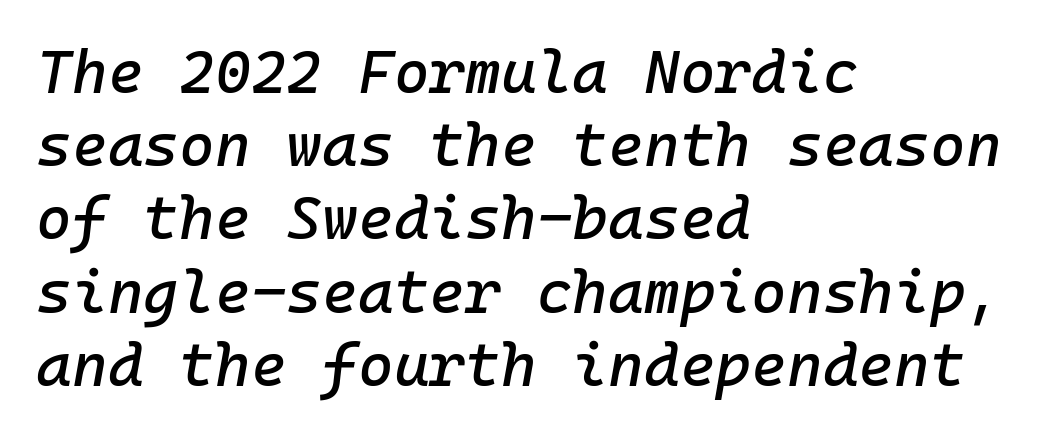
{"italic": "yes", "lean": "right", "slant_degrees": 10, "width": "normal", "stroke_contrast": "low", "x_height": "medium", "monospaced": "yes", "underline": "no", "align": "left", "line_spacing_ratio": 1.2, "letter_spacing": "normal", "letter_spacing_em": 0.0, "glyph_px": 61}
